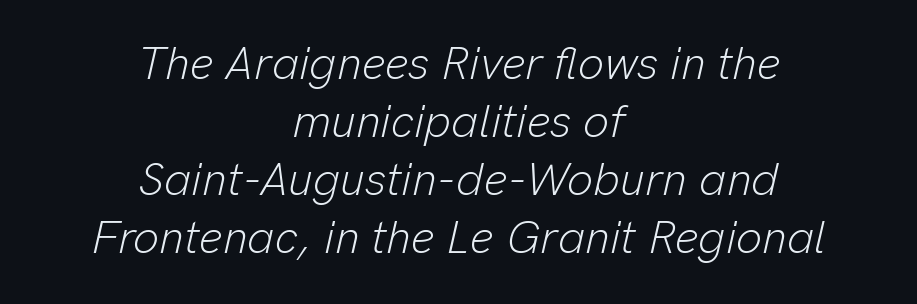
The image shows 46 px light type, italic (leaning right); set centered, normal line spacing (1.26x), normal letter spacing, not underlined; low stroke contrast and a medium x-height.
